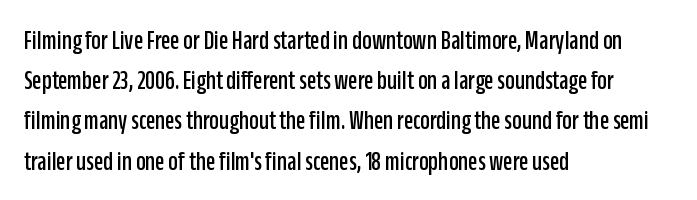
{"italic": "no", "underline": "no", "align": "left", "line_spacing": "normal", "line_spacing_ratio": 1.49, "letter_spacing": "normal", "letter_spacing_em": 0.0, "glyph_px": 27}
